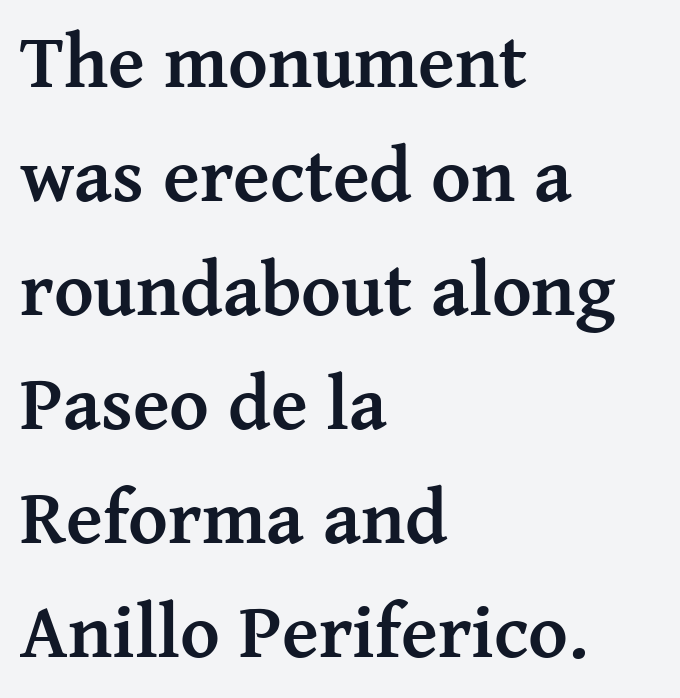
The text block is weighted toward the left margin, trailing off unevenly rightward. Decoration check: the copy has no underline. You could call the tracking neutral — neither tight nor loose. Little horizontal feet cap the strokes, marking this as serif type.
